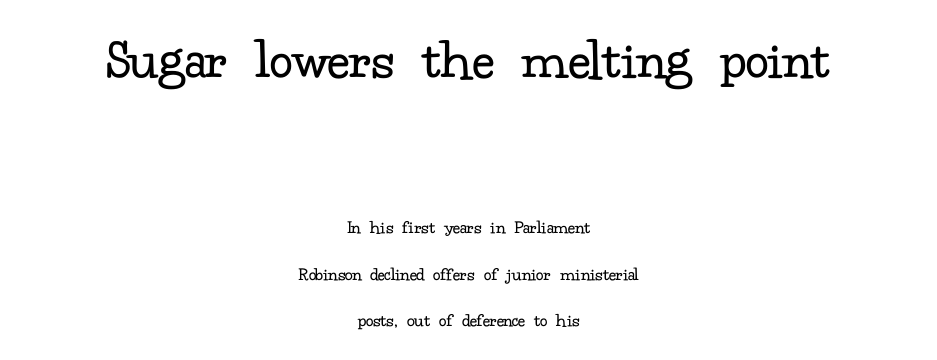
{"serif": "yes", "italic": "no", "bold": "no", "weight": "regular", "width": "normal", "stroke_contrast": "low", "x_height": "small", "monospaced": "no", "underline": "no", "align": "center", "line_spacing": "loose", "line_spacing_ratio": 2.43, "letter_spacing": "normal", "letter_spacing_em": 0.0, "larger_block": "first", "size_ratio": 3.05, "glyph_px": 58}
